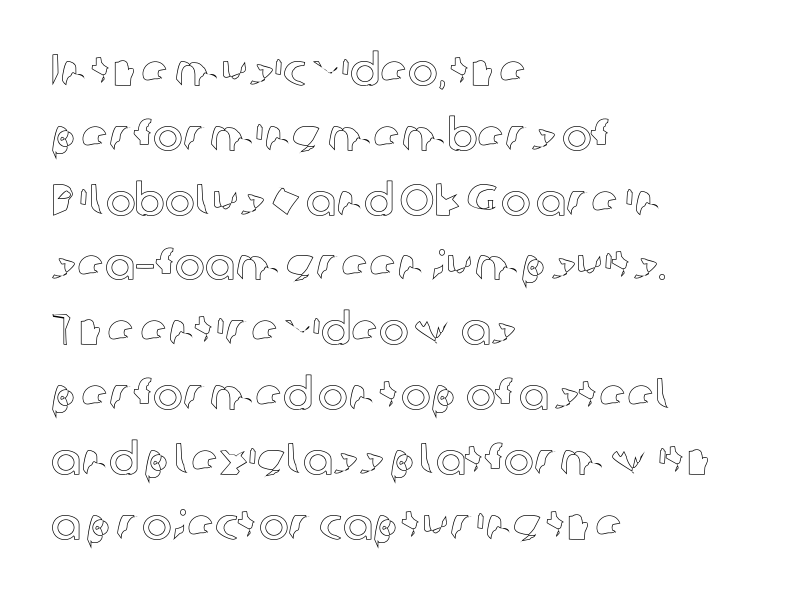
The image shows 45 px text type, upright; set left-aligned, normal line spacing (1.44x), normal letter spacing, not underlined; a medium x-height.
